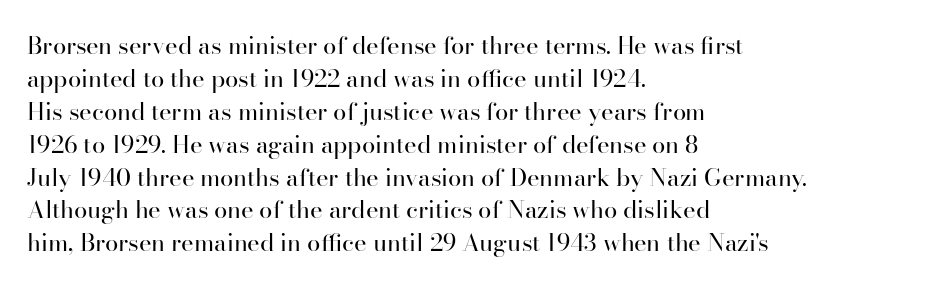
{"italic": "no", "bold": "no", "underline": "no", "align": "left", "line_spacing": "normal", "line_spacing_ratio": 1.37, "letter_spacing": "normal", "letter_spacing_em": 0.0, "glyph_px": 24}
